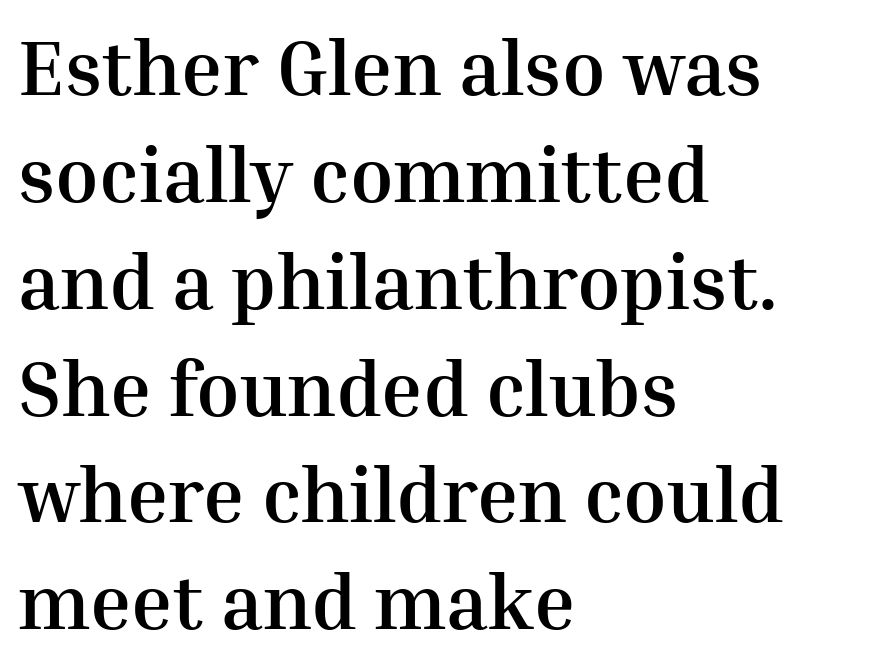
The image shows 78 px semibold serif type, upright; set left-aligned, normal line spacing (1.37x), normal letter spacing, not underlined; medium stroke contrast and a medium x-height.
